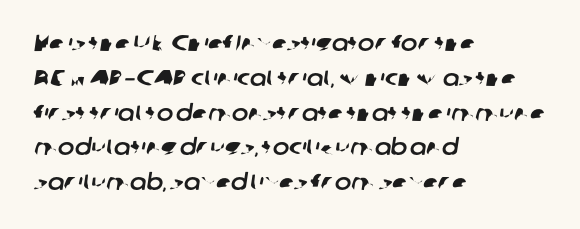
Check under the words: just untouched page. The rendering keeps characters at their native spacing. Successive baselines arrive at the customary interval. The typesetter chose a ragged-right arrangement here.
